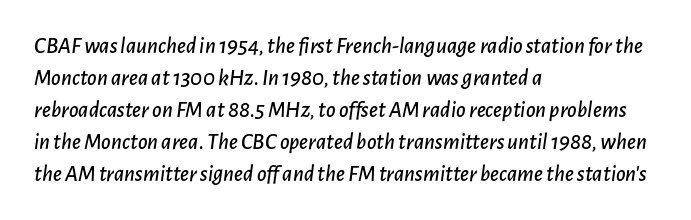
You could call the tracking neutral — neither tight nor loose. The space between consecutive lines is moderate. The lines in this sample share a left origin and differ only in where they stop. Honestly, there is no underline to notice here at all. The face used here has a pronounced slope to its letters.
